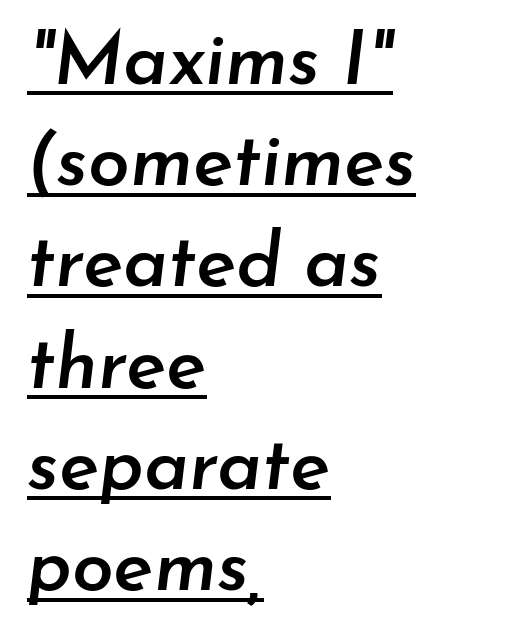
The image shows 75 px semibold type, italic (leaning right); set left-aligned, normal line spacing (1.35x), normal letter spacing, underlined; low stroke contrast and a small x-height.
